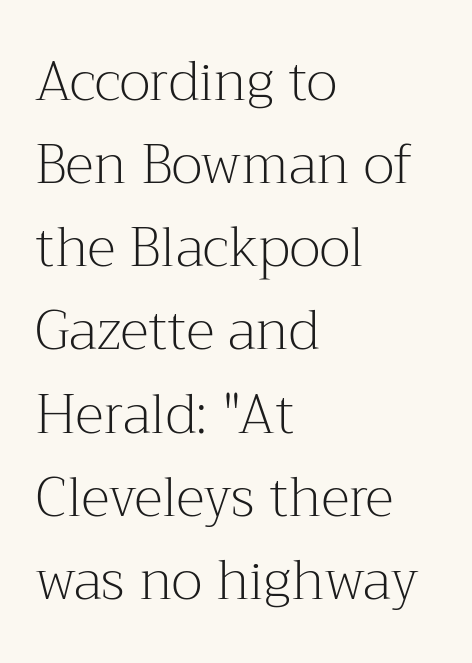
Is this a fixed-width face? No — the glyphs have proportional, varying widths. This sample uses an upright cut, with every glyph sitting square on the baseline. Teacher's note: observe the even left margin — that is flush-left alignment. No extra tracking has been applied to these lines. The space beneath each line is pristine and unruled. Unlike a clean sans, this face finishes its strokes with serifs.
